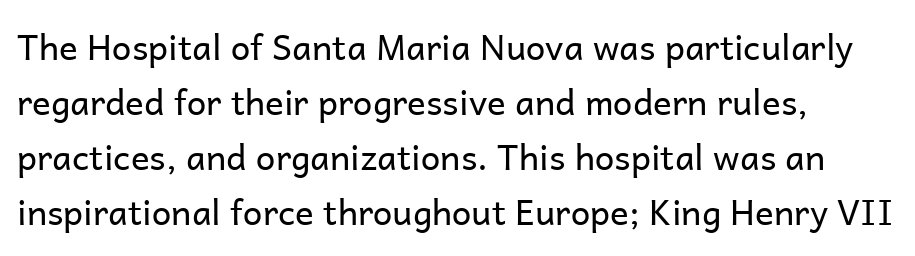
Q: Is the text bold? A: No.
Q: Is the text italic (slanted)? A: No, it is upright.
Q: Is the typeface a serif or a sans-serif typeface? A: Sans-serif.
Q: Is the text underlined? A: No.
Q: How is the paragraph aligned? A: Left-aligned.
Q: Is the spacing between letters normal or unusually wide? A: Normal.
Q: Is the spacing between lines tight, normal or loose? A: Normal.
Q: Width (condensed, normal, or wide)? A: Normal.
Q: Stroke contrast? A: Low.
Q: x-height? A: Medium.
Q: Monospaced? A: No.
